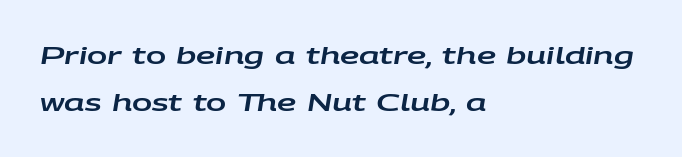
{"italic": "yes", "lean": "right", "slant_degrees": 9, "underline": "no", "align": "left", "line_spacing": "loose", "line_spacing_ratio": 1.94, "letter_spacing": "normal", "letter_spacing_em": 0.0, "glyph_px": 24}
